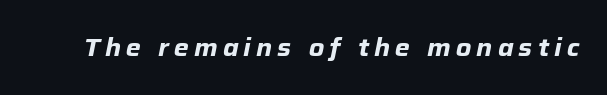
Loose tracking; the words dissolve into strings of separated letters. The lettering tilts uniformly, giving the passage an italic look. As a designer I'd log this as weight 700, bold. Beneath every word, the page is bare.
